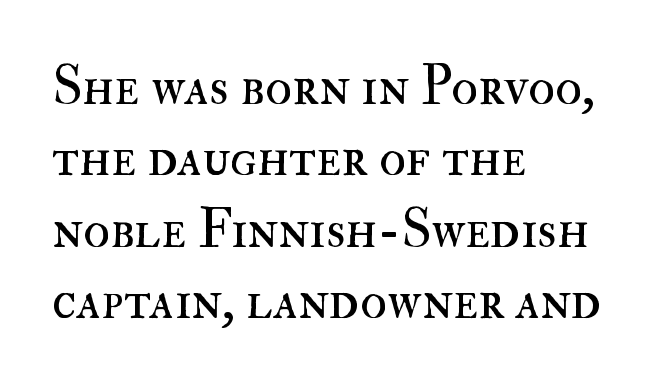
These lines are rendered in a variable-pitch font. The words here are not underlined. The cut favours lightness, reaching ordinary text weight at its darkest. This is the regular roman posture of the typeface. Tracking value appears to be zero — textbook default spacing.
